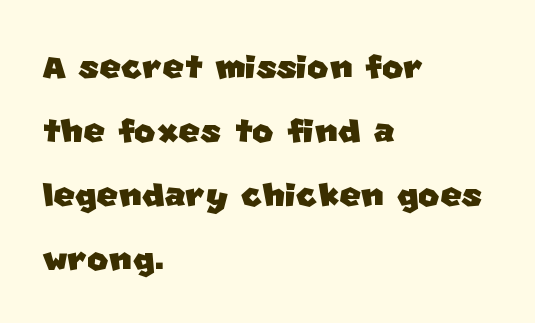
{"serif": "no", "width": "normal", "stroke_contrast": "low", "x_height": "large", "monospaced": "no", "underline": "no", "align": "left", "line_spacing": "normal", "line_spacing_ratio": 1.39, "letter_spacing": "normal", "letter_spacing_em": 0.0, "glyph_px": 46}
